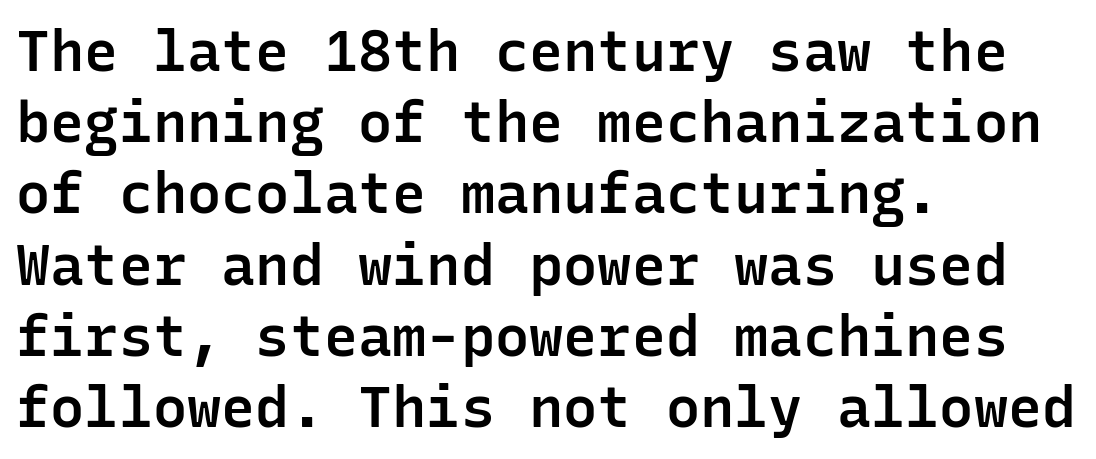
Every letter is mildly thick-stroked: semibold rather than bold. Words float on clear page, feet unadorned. The block of text has a typical density, with ordinary space between rows. The letters stand upright; this is a roman face.
